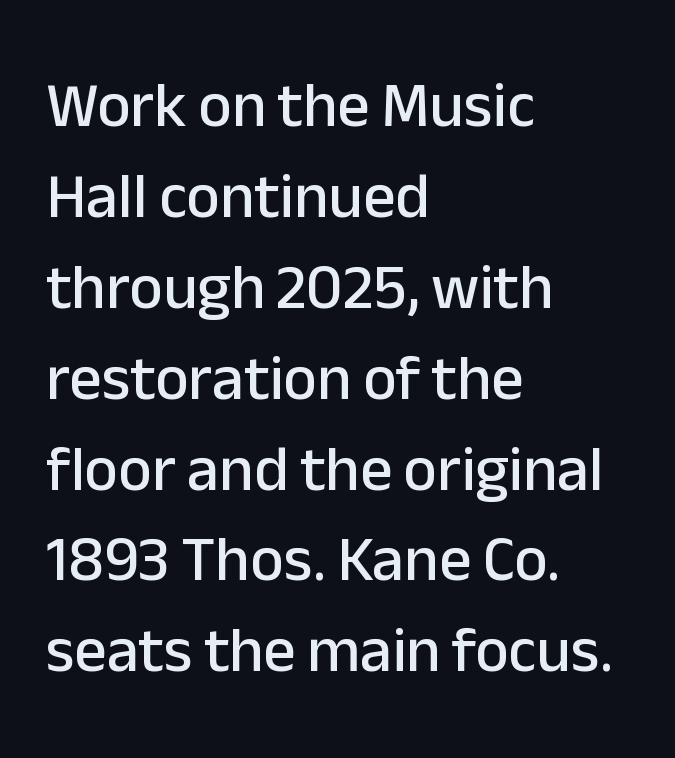
Q: Is the text italic (slanted)? A: No, it is upright.
Q: Is the typeface a serif or a sans-serif typeface? A: Sans-serif.
Q: Is the text underlined? A: No.
Q: How is the paragraph aligned? A: Left-aligned.
Q: Is the spacing between letters normal or unusually wide? A: Normal.
Q: Is the spacing between lines tight, normal or loose? A: Normal.
Q: Width (condensed, normal, or wide)? A: Normal.
Q: Stroke contrast? A: Low.
Q: x-height? A: Medium.
Q: Monospaced? A: No.
